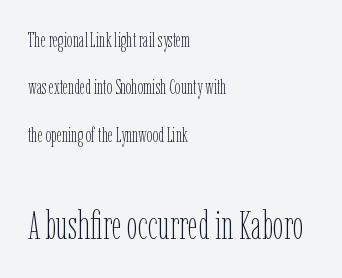
Q: Is the text bold? A: No.
Q: Is the text italic (slanted)? A: No, it is upright.
Q: Is the text underlined? A: No.
Q: How is the paragraph aligned? A: Left-aligned.
Q: Is the spacing between letters normal or unusually wide? A: Normal.
Q: Is the spacing between lines tight, normal or loose? A: Loose.
Q: Which block of text is set in a larger size, the first (top) or the second (bottom)? A: The second (bottom) one.
Q: Width (condensed, normal, or wide)? A: Condensed.
Q: Stroke contrast? A: Low.
Q: x-height? A: Medium.
Q: Monospaced? A: No.
